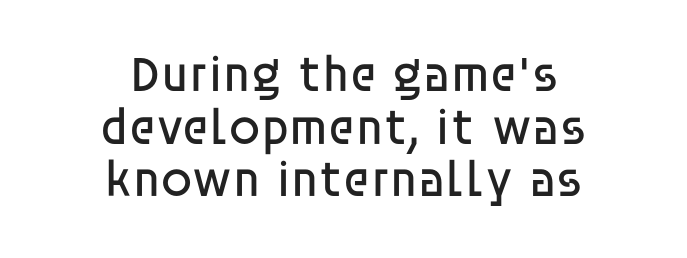
Q: Is the text bold? A: No.
Q: Is the text italic (slanted)? A: No, it is upright.
Q: Is the typeface a serif or a sans-serif typeface? A: Sans-serif.
Q: Is the text underlined? A: No.
Q: How is the paragraph aligned? A: Centered.
Q: Is the spacing between letters normal or unusually wide? A: Normal.
Q: Is the spacing between lines tight, normal or loose? A: Tight.
Q: Width (condensed, normal, or wide)? A: Normal.
Q: Stroke contrast? A: Low.
Q: x-height? A: Large.
Q: Monospaced? A: No.
